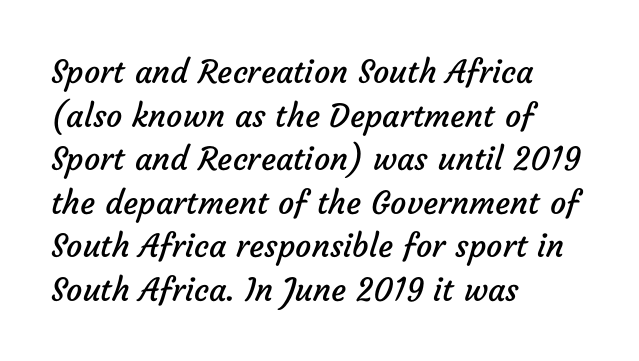
If you measured baseline to baseline, you'd find a middling distance. Think of a printed novel: that variable character pitch is what you see here. The strokes carry an ordinary text weight at most. Does the type have serifs? No, each stem ends abruptly. This sample uses plain, unmodified letter spacing.
